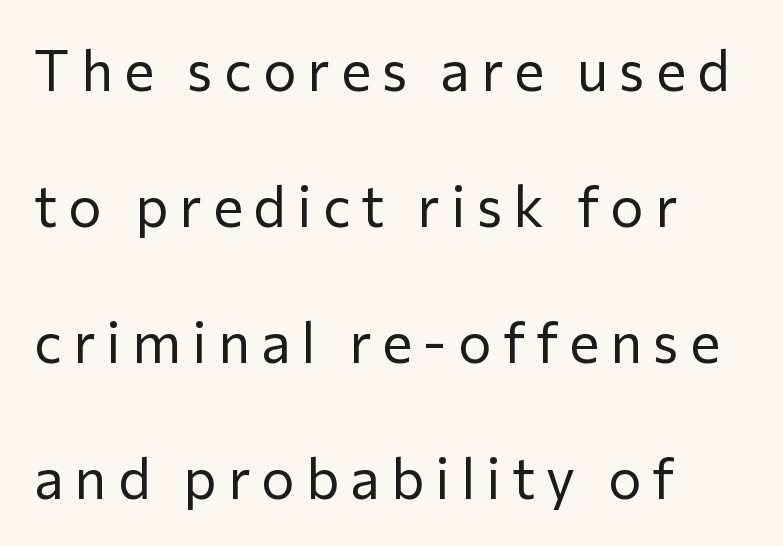
The image shows 56 px regular-weight sans-serif type, upright; set left-aligned, loose line spacing (2.43x), unusually wide letter spacing (+0.2 em), not underlined; low stroke contrast and a medium x-height.
